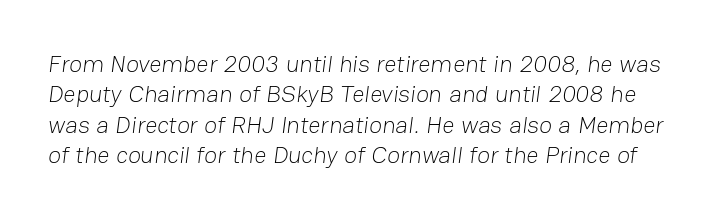
Descender tails drop into unmarked territory. Does extra space separate the letters? No, they use regular spacing. The rows are spaced the way most documents space them. No heavy texture on the line: the type isn't bold.
